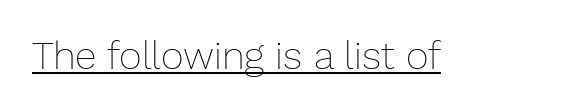
What decoration does the sample have? An underline. The rendering keeps characters at their native spacing. The characters are drawn with everyday or finer stroke widths. These lines are rendered in a variable-pitch font. This sample uses an upright cut, with every glyph sitting square on the baseline.
